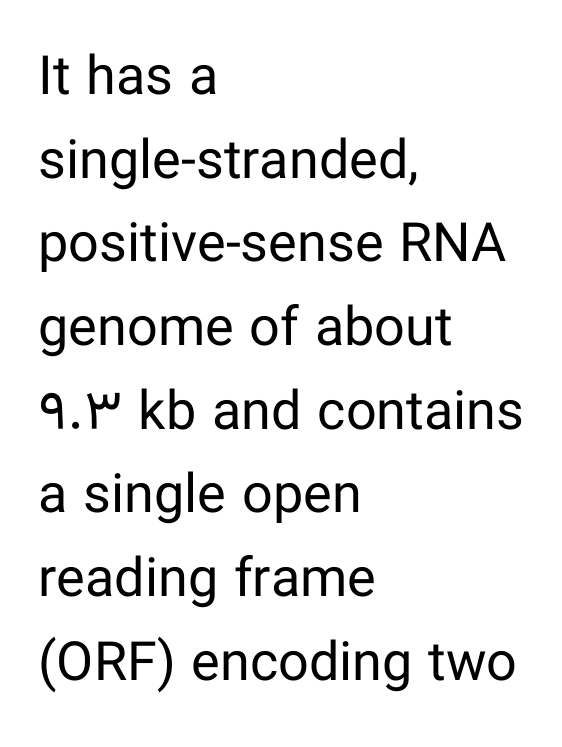
{"serif": "no", "italic": "no", "bold": "no", "weight": "regular", "width": "normal", "stroke_contrast": "low", "x_height": "medium", "monospaced": "no", "underline": "no", "align": "left", "line_spacing": "normal", "line_spacing_ratio": 1.55, "letter_spacing": "normal", "letter_spacing_em": 0.0, "glyph_px": 54}
